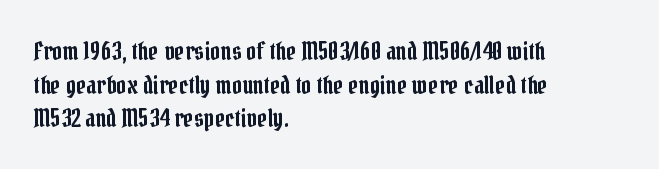
Q: Is the text italic (slanted)? A: No, it is upright.
Q: Is the text underlined? A: No.
Q: How is the paragraph aligned? A: Left-aligned.
Q: Is the spacing between letters normal or unusually wide? A: Normal.
Q: Is the spacing between lines tight, normal or loose? A: Normal.
